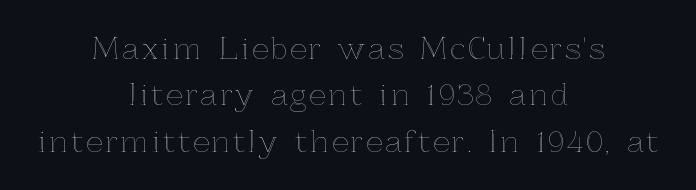
{"italic": "no", "width": "normal", "x_height": "medium", "monospaced": "no", "underline": "no", "align": "center", "line_spacing": "normal", "line_spacing_ratio": 1.6, "glyph_px": 29}
